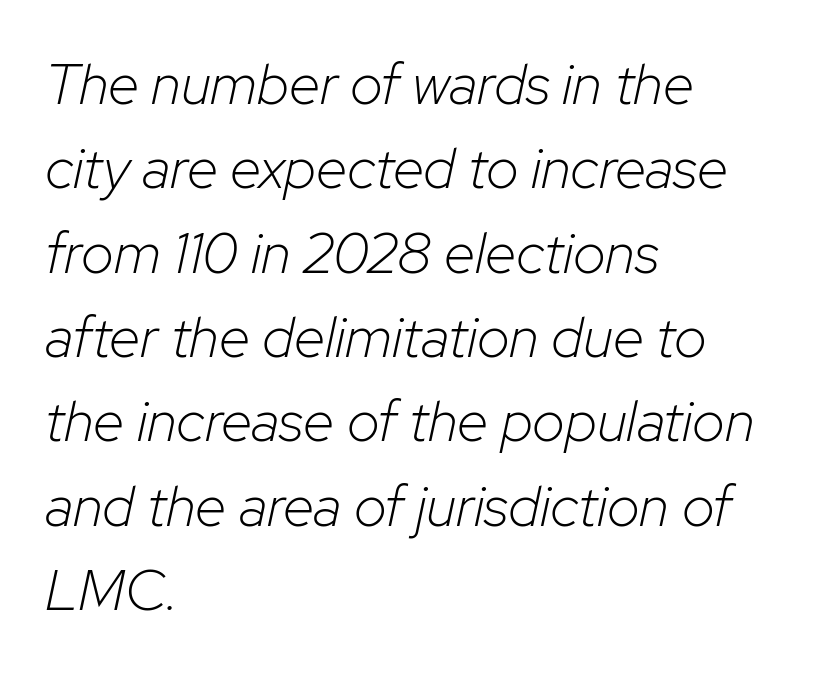
Looks like regular typesetting: each glyph gets only the width it needs. Teacher's note: observe the even left margin — that is flush-left alignment. Unbolded letterforms with no extra heft. Honestly, the letter spacing is just normal — you wouldn't notice it. How would I describe the line gaps? Plain and ordinary. Underline: absent.
